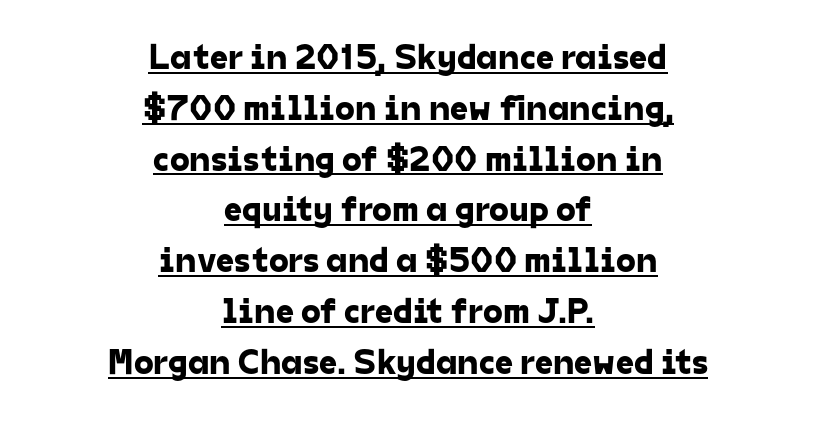
What stands out about the letter spacing? Nothing — it is the standard amount. What kind of face is this? One without serifs — a sans. Underlined type. The whitespace from short lines is split evenly between both sides. Is there much room between lines? A standard amount, neither cramped nor airy. Note the varied advance widths — an 'i' is clearly narrower than an 'm'.
